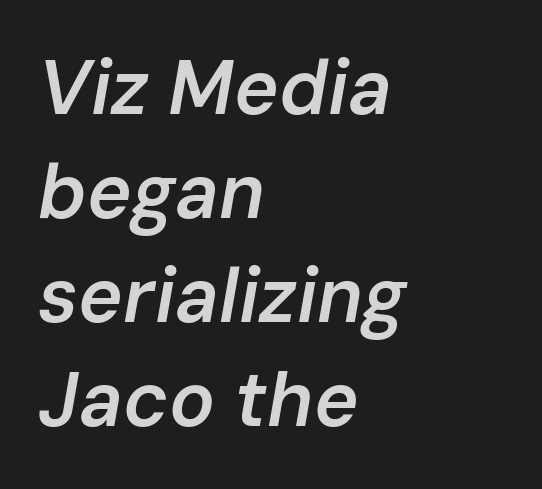
Each new line begins a customary step beneath the previous one. Would a proofreader flag this as italicized? Yes. Typographic density is moderately raised because the face is semibold. Here the glyphs are tracked normally, forming tight word shapes. Words float on clear page, feet unadorned. Think of a printed novel: that variable character pitch is what you see here.
